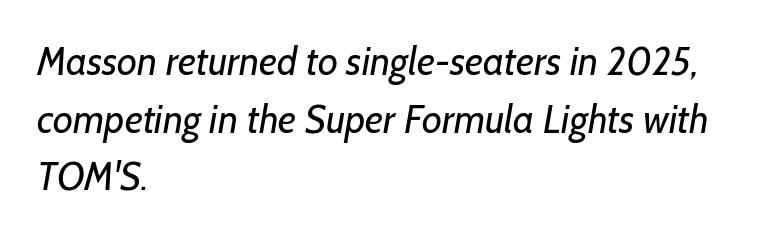
The image shows 39 px regular-weight sans-serif type; set left-aligned, normal line spacing (1.48x), normal letter spacing, not underlined; low stroke contrast and a medium x-height.
